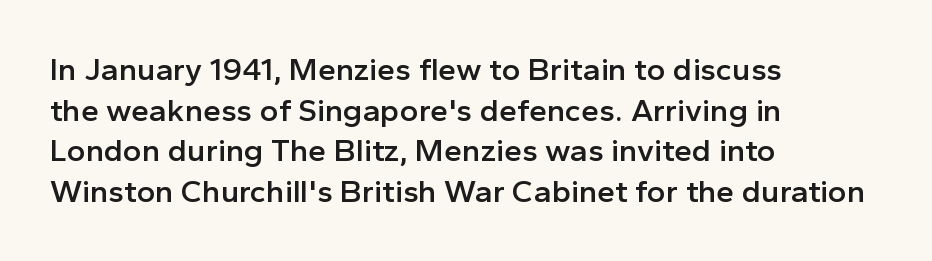
Q: Is the text bold? A: Semi-bold.
Q: Is the text italic (slanted)? A: No, it is upright.
Q: Is the typeface a serif or a sans-serif typeface? A: Sans-serif.
Q: Is the text underlined? A: No.
Q: How is the paragraph aligned? A: Left-aligned.
Q: Is the spacing between letters normal or unusually wide? A: Normal.
Q: Is the spacing between lines tight, normal or loose? A: Normal.
Q: Width (condensed, normal, or wide)? A: Normal.
Q: x-height? A: Medium.
Q: Monospaced? A: No.
